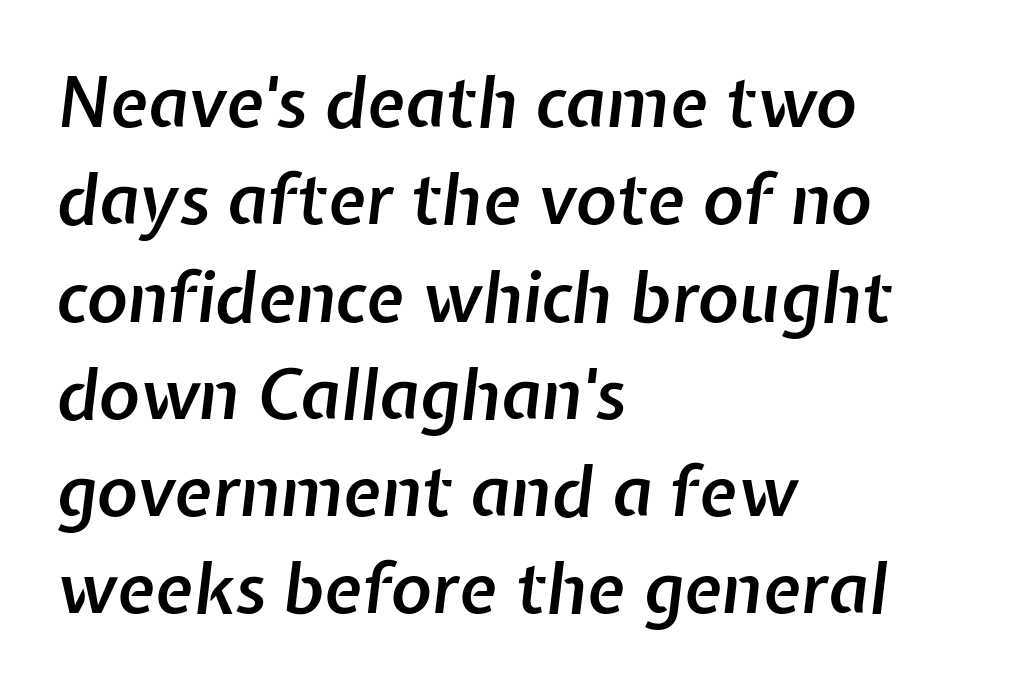
{"italic": "yes", "lean": "right", "slant_degrees": 7, "bold": "semi", "weight": "semibold", "width": "normal", "stroke_contrast": "low", "x_height": "medium", "monospaced": "no", "underline": "no", "align": "left", "line_spacing": "normal", "line_spacing_ratio": 1.41, "letter_spacing": "normal", "letter_spacing_em": 0.0, "glyph_px": 69}
